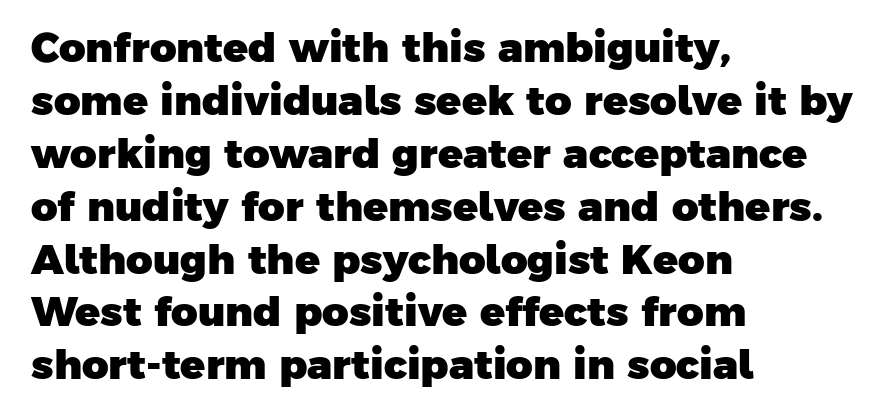
Short and long lines alike share a common starting point at left. You could not count columns in this text — the font is proportionally spaced. Words float on clear page, feet unadorned. Letter spacing: default. Normally led — the rows are evenly, conventionally spaced. In terms of letterform style, serifs are entirely absent.
